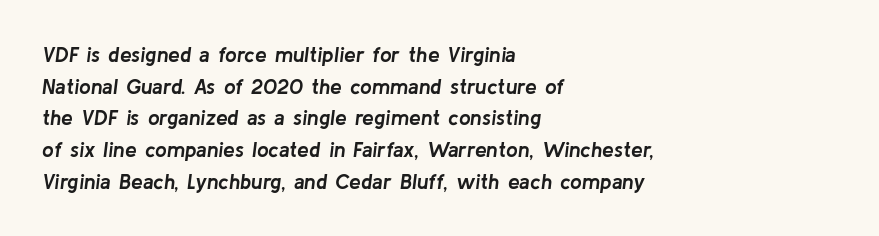
Q: Is the text bold? A: Yes.
Q: Is the text italic (slanted)? A: Yes, it leans right by about 8 degrees.
Q: Is the text underlined? A: No.
Q: How is the paragraph aligned? A: Left-aligned.
Q: Is the spacing between letters normal or unusually wide? A: Normal.
Q: Is the spacing between lines tight, normal or loose? A: Normal.
